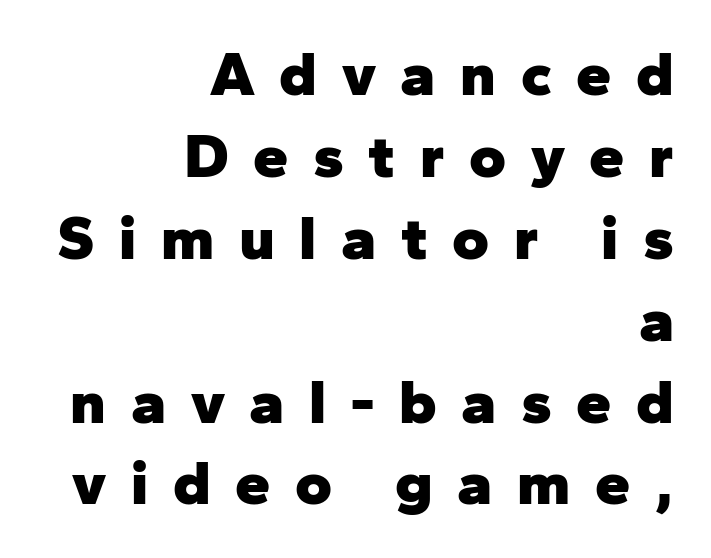
The image shows 63 px heavy sans-serif type, upright; set right-aligned, normal line spacing (1.3x), unusually wide letter spacing (+0.39 em), not underlined; low stroke contrast and a medium x-height.
